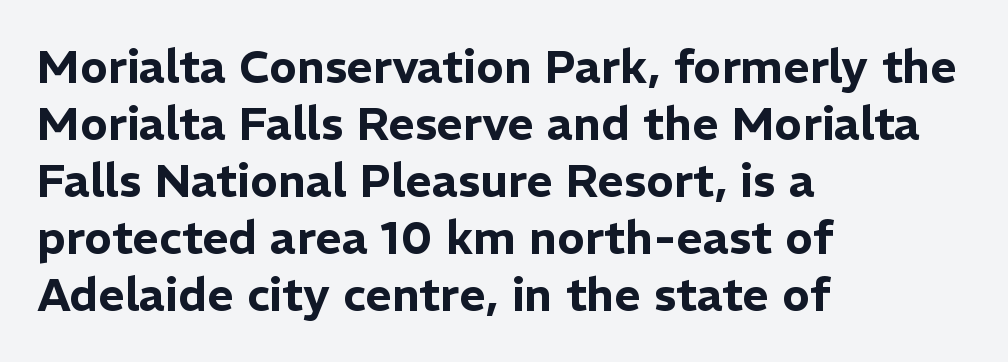
{"serif": "no", "italic": "no", "width": "normal", "stroke_contrast": "low", "x_height": "medium", "monospaced": "no", "underline": "no", "align": "left", "line_spacing_ratio": 1.24, "letter_spacing": "normal", "letter_spacing_em": 0.0, "glyph_px": 46}
